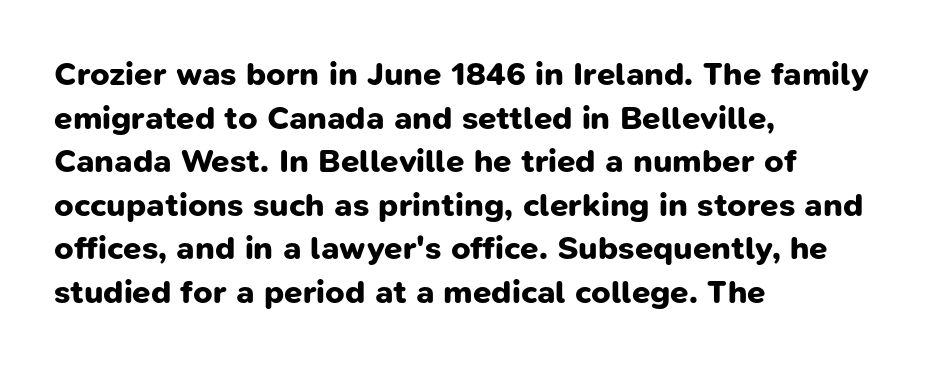
The image shows 33 px bold sans-serif type; set left-aligned, normal line spacing (1.32x), normal letter spacing, not underlined; low stroke contrast and a medium x-height.
